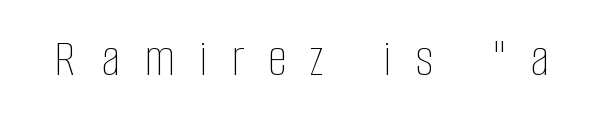
{"italic": "no", "bold": "no", "weight": "thin", "width": "condensed", "stroke_contrast": "low", "x_height": "large", "monospaced": "no", "underline": "no", "letter_spacing": "wide", "letter_spacing_em": 0.45, "glyph_px": 54}
